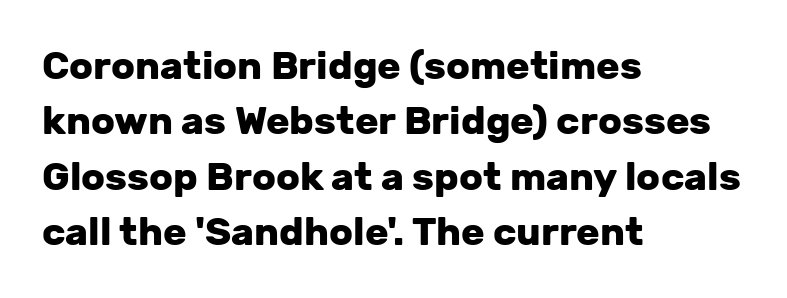
Q: Is the text bold? A: Yes.
Q: Is the text italic (slanted)? A: No, it is upright.
Q: Is the typeface a serif or a sans-serif typeface? A: Sans-serif.
Q: Is the text underlined? A: No.
Q: How is the paragraph aligned? A: Left-aligned.
Q: Is the spacing between letters normal or unusually wide? A: Normal.
Q: Is the spacing between lines tight, normal or loose? A: Normal.
Q: Width (condensed, normal, or wide)? A: Normal.
Q: Stroke contrast? A: Low.
Q: x-height? A: Medium.
Q: Monospaced? A: No.
